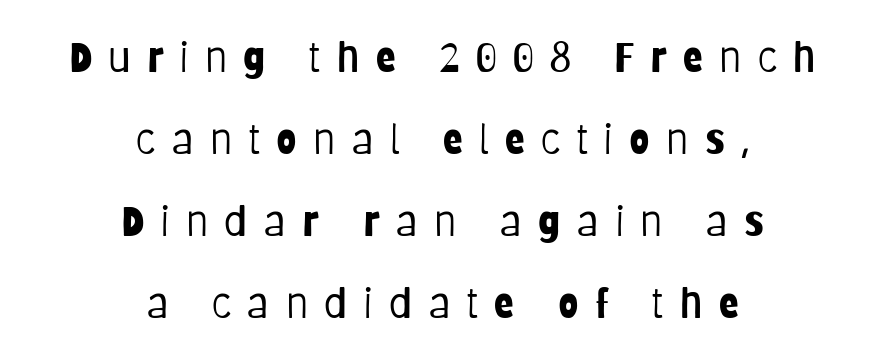
{"serif": "no", "italic": "no", "bold": "no", "weight": "light", "width": "condensed", "stroke_contrast": "low", "x_height": "large", "monospaced": "no", "underline": "no", "align": "center", "line_spacing": "loose", "line_spacing_ratio": 2.0, "letter_spacing": "wide", "letter_spacing_em": 0.4, "glyph_px": 41}
